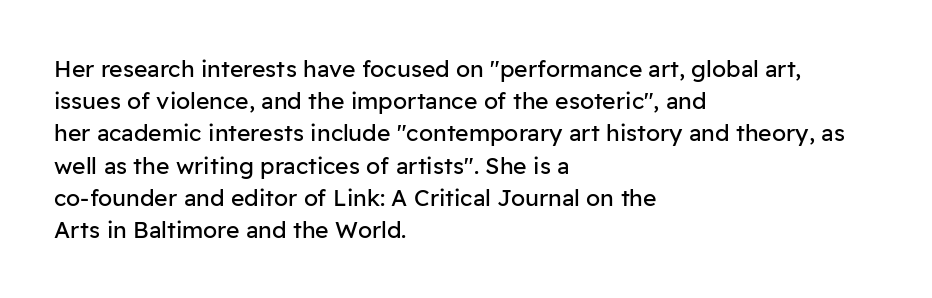
The image shows 23 px text type, upright; set left-aligned, normal line spacing (1.4x), normal letter spacing, not underlined.
